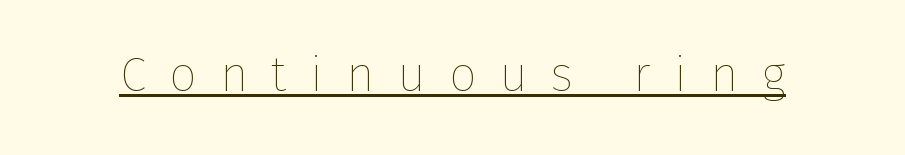
The image shows 48 px thin type, upright; set unusually wide letter spacing (+0.49 em), underlined; low stroke contrast and a medium x-height.
